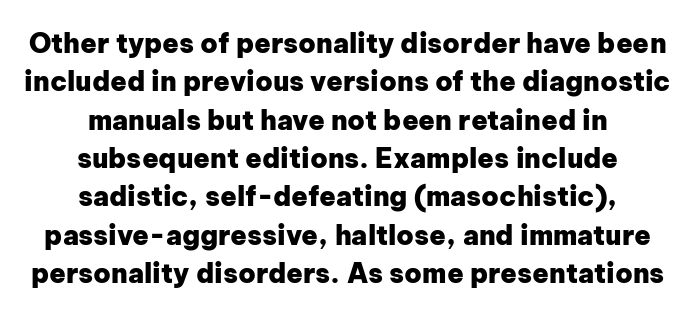
The image shows 27 px bold type, upright; set centered, normal line spacing (1.42x), normal letter spacing, not underlined.
